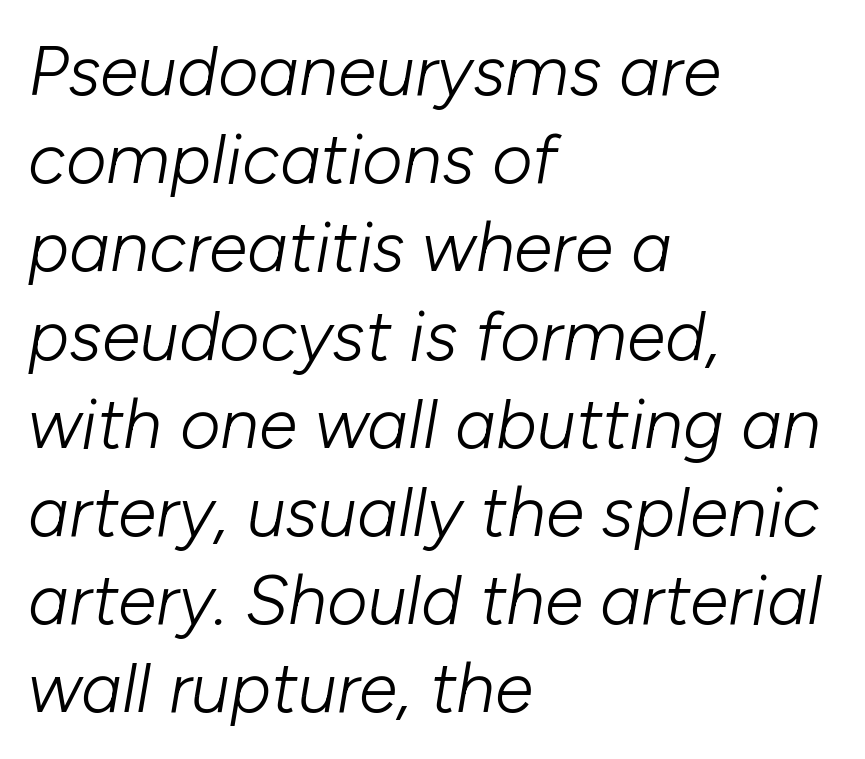
Q: Is the text bold? A: No.
Q: Is the text italic (slanted)? A: Yes, it leans right by about 10 degrees.
Q: Is the text underlined? A: No.
Q: How is the paragraph aligned? A: Left-aligned.
Q: Is the spacing between letters normal or unusually wide? A: Normal.
Q: Is the spacing between lines tight, normal or loose? A: Normal.
Q: Width (condensed, normal, or wide)? A: Normal.
Q: Stroke contrast? A: Low.
Q: x-height? A: Medium.
Q: Monospaced? A: No.
